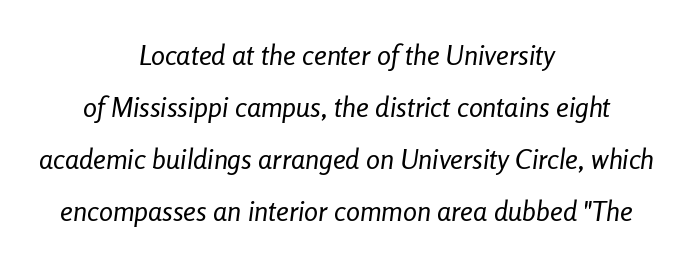
Q: Is the text bold? A: No.
Q: Is the text italic (slanted)? A: Yes, it leans right by about 8 degrees.
Q: Is the text underlined? A: No.
Q: How is the paragraph aligned? A: Centered.
Q: Is the spacing between letters normal or unusually wide? A: Normal.
Q: Width (condensed, normal, or wide)? A: Condensed.
Q: Stroke contrast? A: Low.
Q: x-height? A: Medium.
Q: Monospaced? A: No.
